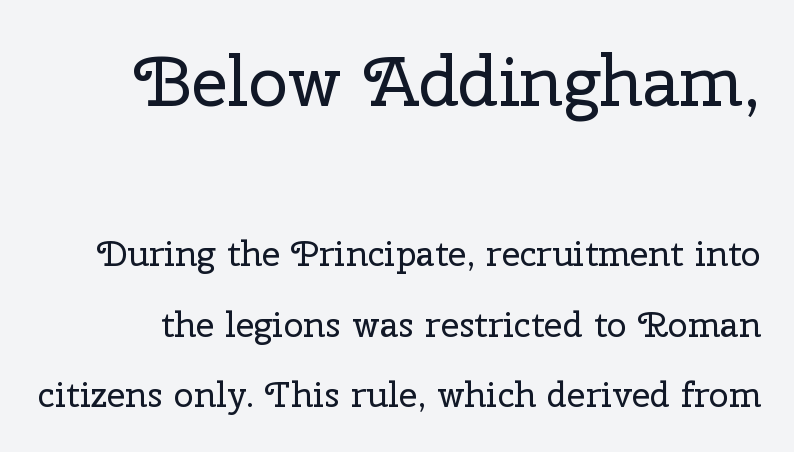
{"serif": "yes", "italic": "no", "bold": "no", "weight": "regular", "width": "normal", "stroke_contrast": "low", "x_height": "medium", "monospaced": "no", "underline": "no", "line_spacing": "loose", "line_spacing_ratio": 1.96, "letter_spacing": "normal", "letter_spacing_em": 0.0, "larger_block": "first", "size_ratio": 1.97, "glyph_px": 71}
